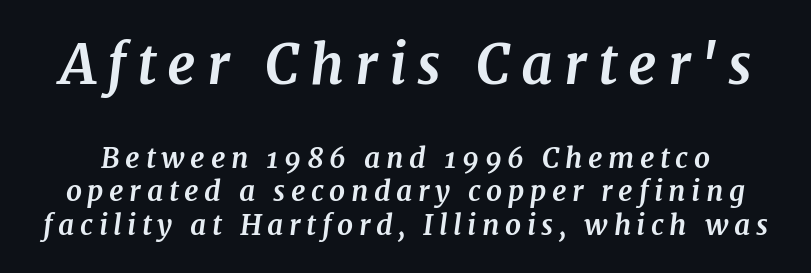
Q: Is the text bold? A: Yes.
Q: Is the text italic (slanted)? A: Yes, it leans right by about 7 degrees.
Q: Is the typeface a serif or a sans-serif typeface? A: Serif.
Q: Is the text underlined? A: No.
Q: Is the spacing between letters normal or unusually wide? A: Unusually wide.
Q: Which block of text is set in a larger size, the first (top) or the second (bottom)? A: The first (top) one.
Q: Width (condensed, normal, or wide)? A: Normal.
Q: Stroke contrast? A: Medium.
Q: x-height? A: Medium.
Q: Monospaced? A: No.
